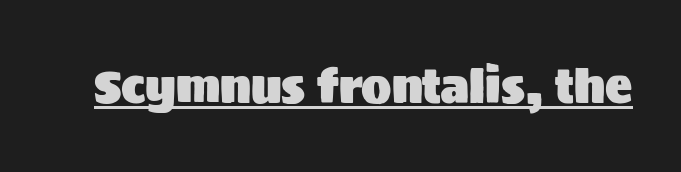
{"serif": "no", "italic": "no", "width": "normal", "stroke_contrast": "medium", "x_height": "large", "monospaced": "no", "underline": "yes", "letter_spacing": "normal", "letter_spacing_em": 0.0, "glyph_px": 45}
